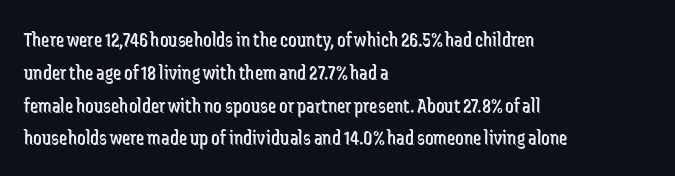
Q: Is the text bold? A: No.
Q: Is the text italic (slanted)? A: No, it is upright.
Q: Is the text underlined? A: No.
Q: How is the paragraph aligned? A: Left-aligned.
Q: Is the spacing between letters normal or unusually wide? A: Normal.
Q: Is the spacing between lines tight, normal or loose? A: Normal.
